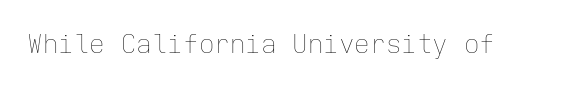
{"italic": "no", "bold": "no", "underline": "no", "letter_spacing": "normal", "letter_spacing_em": 0.0, "glyph_px": 26}
